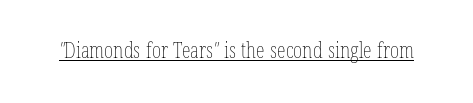
The image shows 22 px text type; set normal letter spacing, underlined.
